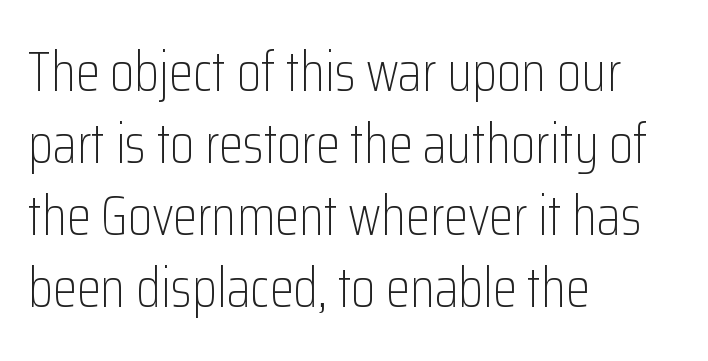
{"serif": "no", "italic": "no", "bold": "no", "weight": "light", "width": "condensed", "stroke_contrast": "low", "x_height": "medium", "monospaced": "no", "underline": "no", "align": "left", "line_spacing": "normal", "line_spacing_ratio": 1.31, "letter_spacing": "normal", "letter_spacing_em": 0.0, "glyph_px": 55}
